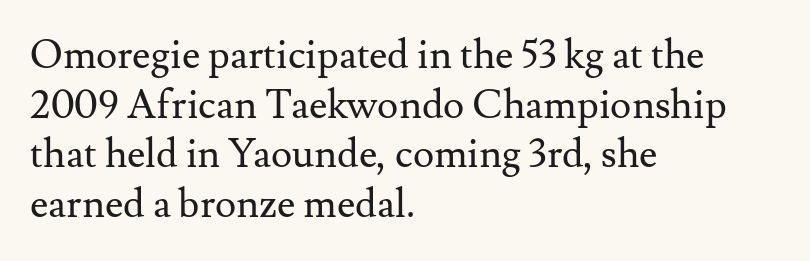
{"serif": "yes", "italic": "no", "bold": "no", "weight": "regular", "width": "normal", "stroke_contrast": "medium", "x_height": "small", "monospaced": "no", "underline": "no", "align": "left", "line_spacing_ratio": 1.24, "letter_spacing": "normal", "letter_spacing_em": 0.0, "glyph_px": 40}
